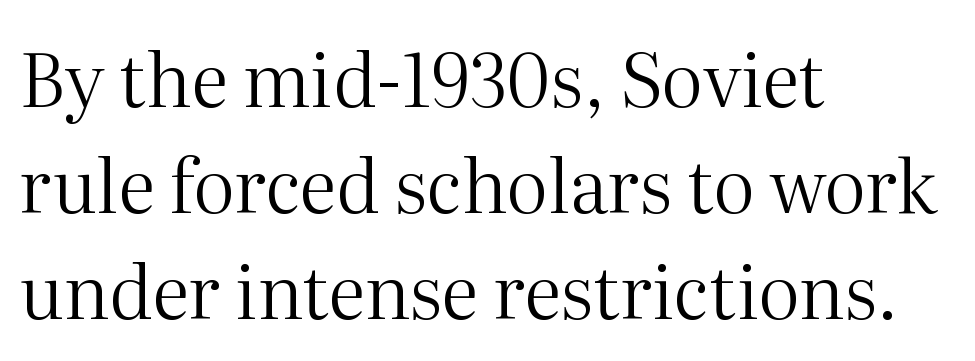
The image shows 74 px regular-weight serif type, upright; set left-aligned, normal line spacing (1.43x), normal letter spacing, not underlined; medium stroke contrast and a medium x-height.
